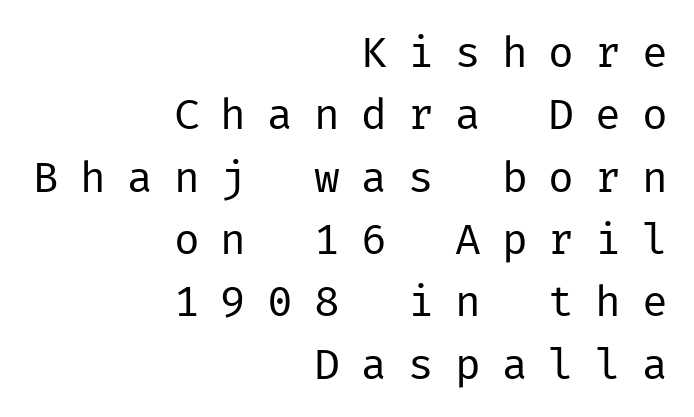
The image shows 43 px regular-weight sans-serif type, upright; set right-aligned, normal line spacing (1.45x), unusually wide letter spacing (+0.49 em), not underlined; low stroke contrast and a medium x-height.
